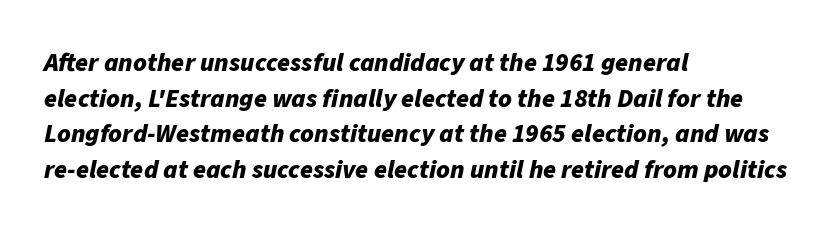
Q: Is the text bold? A: Yes.
Q: Is the text italic (slanted)? A: Yes, it leans right by about 11 degrees.
Q: Is the text underlined? A: No.
Q: How is the paragraph aligned? A: Left-aligned.
Q: Is the spacing between letters normal or unusually wide? A: Normal.
Q: Is the spacing between lines tight, normal or loose? A: Normal.
